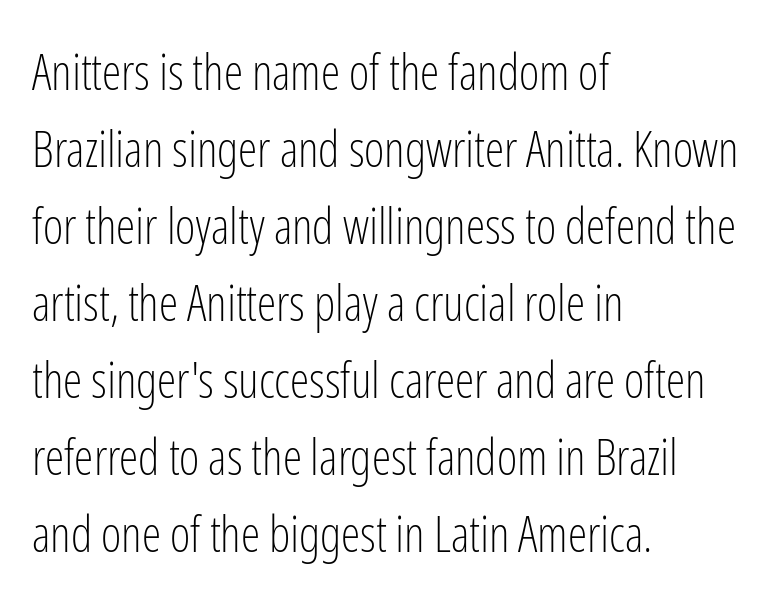
The image shows 49 px light, condensed sans-serif type, upright; set left-aligned, normal line spacing (1.57x), normal letter spacing, not underlined; low stroke contrast and a medium x-height.
